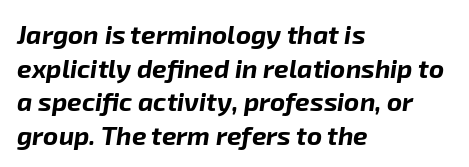
{"italic": "yes", "lean": "right", "slant_degrees": 8, "bold": "yes", "underline": "no", "align": "left", "line_spacing": "normal", "line_spacing_ratio": 1.29, "letter_spacing": "normal", "letter_spacing_em": 0.0, "glyph_px": 26}
